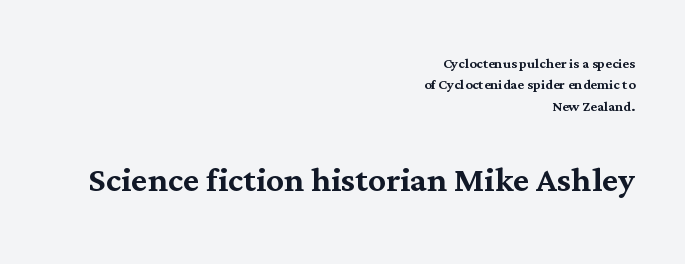
Q: Is the text italic (slanted)? A: No, it is upright.
Q: Is the typeface a serif or a sans-serif typeface? A: Serif.
Q: Is the text underlined? A: No.
Q: How is the paragraph aligned? A: Right-aligned.
Q: Is the spacing between letters normal or unusually wide? A: Normal.
Q: Which block of text is set in a larger size, the first (top) or the second (bottom)? A: The second (bottom) one.
Q: Width (condensed, normal, or wide)? A: Normal.
Q: Stroke contrast? A: Medium.
Q: x-height? A: Medium.
Q: Monospaced? A: No.
